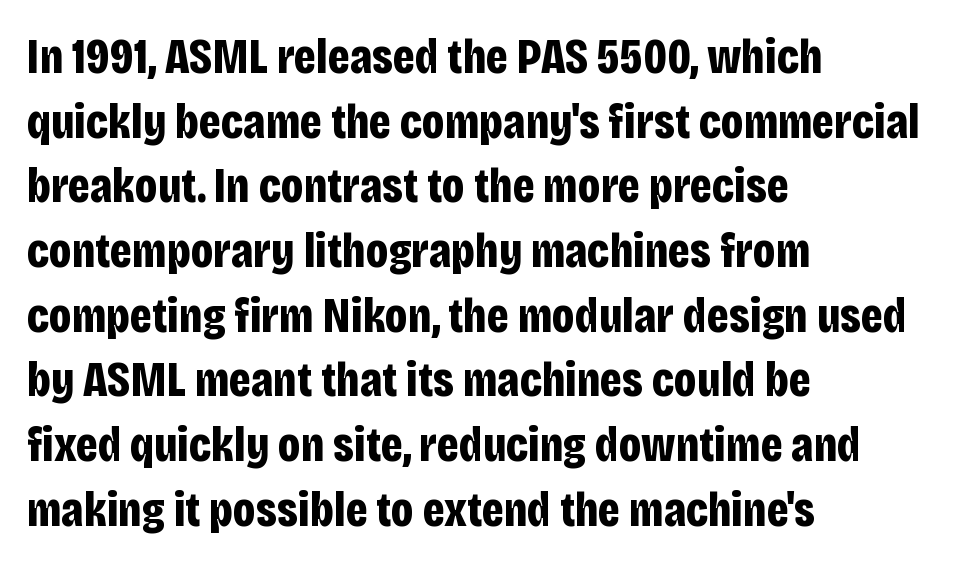
Unmarked baselines from the first word to the last. Typographically, this falls in the sans-serif category. Does the leading feel generous? No, just average. Words appear dense and cohesive because spacing is normal. The letters stand straight up with perfectly vertical stems. The rendering uses natural spacing where letterforms have individual widths.
